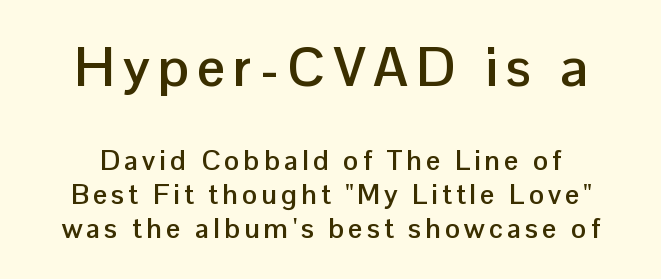
{"serif": "no", "italic": "no", "bold": "yes", "weight": "semibold", "width": "normal", "stroke_contrast": "low", "x_height": "medium", "monospaced": "no", "underline": "no", "line_spacing_ratio": 1.22, "larger_block": "first", "size_ratio": 1.96, "glyph_px": 55}
